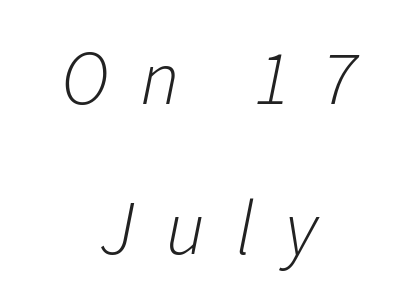
Note the varied advance widths — an 'i' is clearly narrower than an 'm'. How are the letters spaced? Widely, with obvious added tracking. Widely set lines give the paragraph a tall, airy silhouette. This rendering uses center alignment, leaving both contours irregular but symmetric. A typesetter would mark this as italic.
